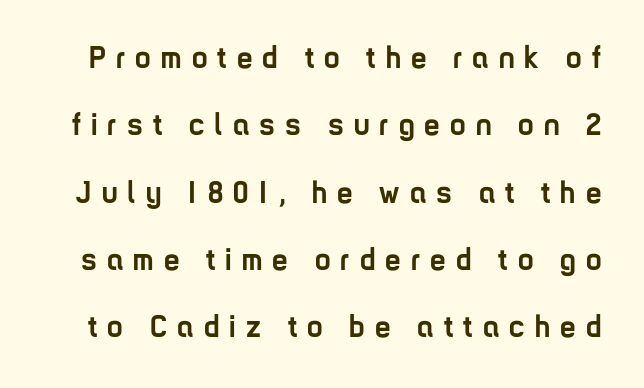
Q: Is the text bold? A: Yes.
Q: Is the text italic (slanted)? A: No, it is upright.
Q: Is the typeface a serif or a sans-serif typeface? A: Sans-serif.
Q: Is the text underlined? A: No.
Q: Is the spacing between letters normal or unusually wide? A: Unusually wide.
Q: Is the spacing between lines tight, normal or loose? A: Loose.
Q: Width (condensed, normal, or wide)? A: Condensed.
Q: Stroke contrast? A: Low.
Q: x-height? A: Medium.
Q: Monospaced? A: No.
